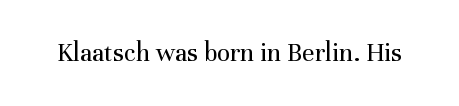
The image shows 27 px text type, upright; set normal letter spacing, not underlined.
